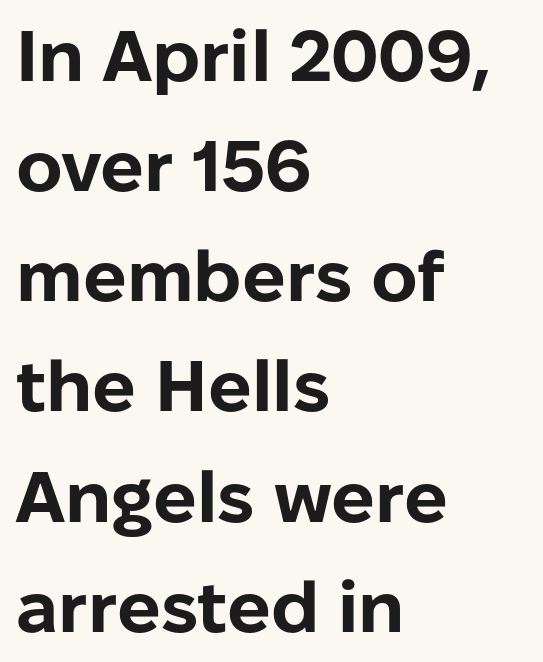
Q: Is the text bold? A: Yes.
Q: Is the text italic (slanted)? A: No, it is upright.
Q: Is the typeface a serif or a sans-serif typeface? A: Sans-serif.
Q: Is the text underlined? A: No.
Q: How is the paragraph aligned? A: Left-aligned.
Q: Is the spacing between letters normal or unusually wide? A: Normal.
Q: Is the spacing between lines tight, normal or loose? A: Normal.
Q: Width (condensed, normal, or wide)? A: Normal.
Q: Stroke contrast? A: Low.
Q: x-height? A: Medium.
Q: Monospaced? A: No.
